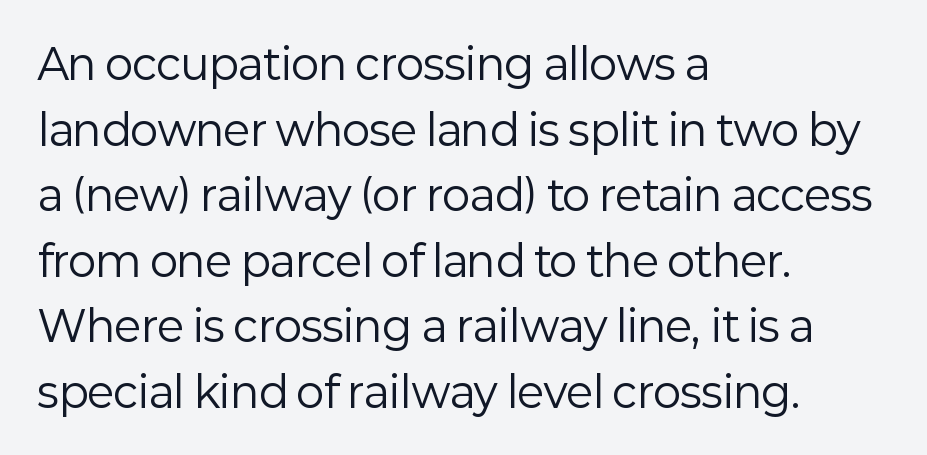
The image shows 42 px regular-weight sans-serif type, upright; set left-aligned, normal line spacing (1.56x), normal letter spacing, not underlined; low stroke contrast and a medium x-height.
